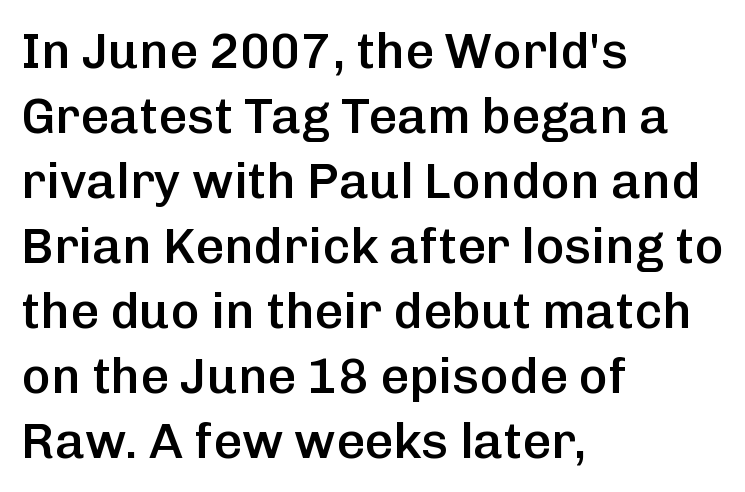
The image shows 50 px semibold sans-serif type, upright; set left-aligned, normal line spacing (1.3x), normal letter spacing, not underlined; low stroke contrast and a medium x-height.
